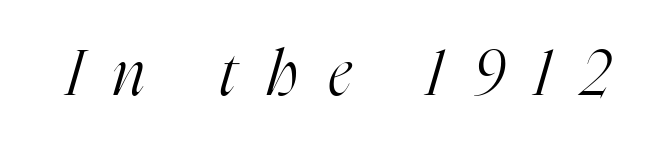
The image shows 63 px light, condensed serif type, italic (leaning right); set unusually wide letter spacing (+0.5 em), not underlined; high stroke contrast and a medium x-height.
